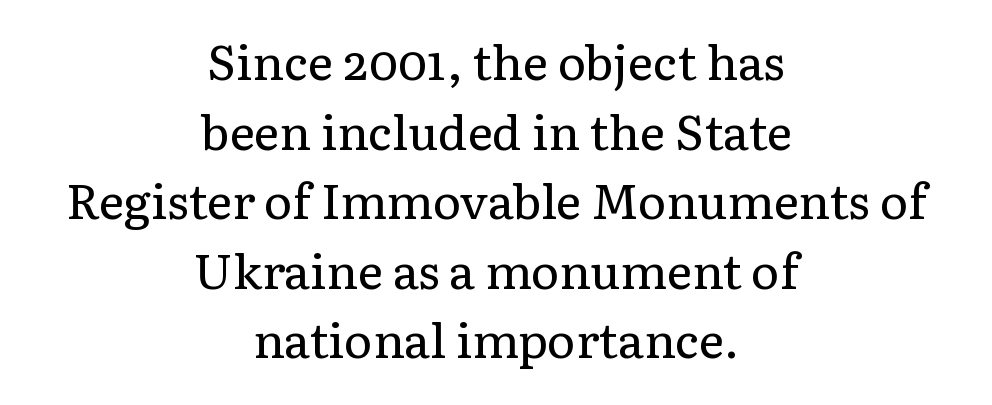
The image shows 48 px regular-weight serif type, upright; set centered, normal line spacing (1.45x), normal letter spacing, not underlined; low stroke contrast and a medium x-height.
